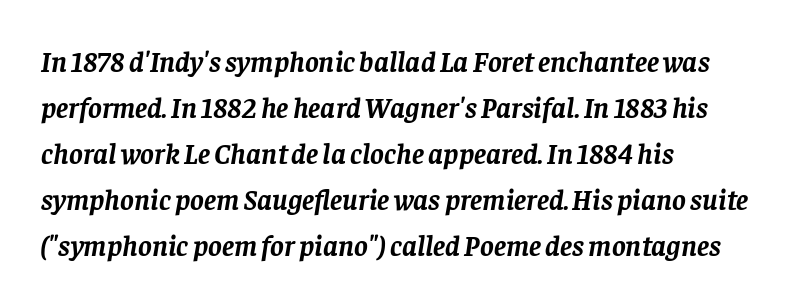
The image shows 29 px semibold serif type, italic (leaning right); set left-aligned, normal line spacing (1.59x), normal letter spacing, not underlined; low stroke contrast and a large x-height.
